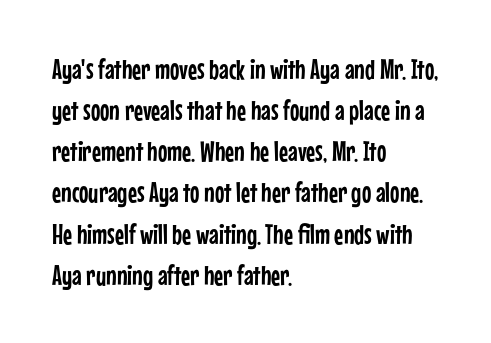
Q: Is the text italic (slanted)? A: No, it is upright.
Q: Is the typeface a serif or a sans-serif typeface? A: Sans-serif.
Q: Is the text underlined? A: No.
Q: How is the paragraph aligned? A: Left-aligned.
Q: Is the spacing between letters normal or unusually wide? A: Normal.
Q: Is the spacing between lines tight, normal or loose? A: Normal.
Q: Width (condensed, normal, or wide)? A: Condensed.
Q: Stroke contrast? A: Low.
Q: x-height? A: Medium.
Q: Monospaced? A: No.
